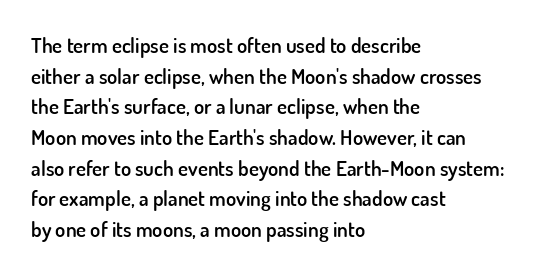
{"italic": "no", "bold": "semi", "underline": "no", "align": "left", "line_spacing": "normal", "line_spacing_ratio": 1.46, "letter_spacing": "normal", "letter_spacing_em": 0.0, "glyph_px": 21}
